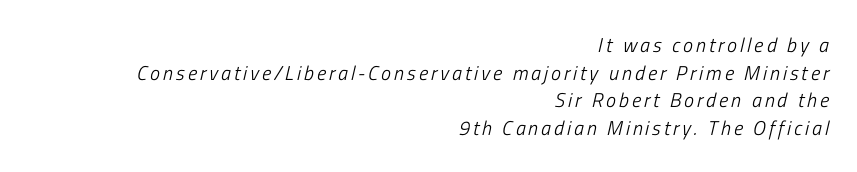
The image shows 20 px text type, italic (leaning right); set right-aligned, normal line spacing (1.38x), not underlined.
